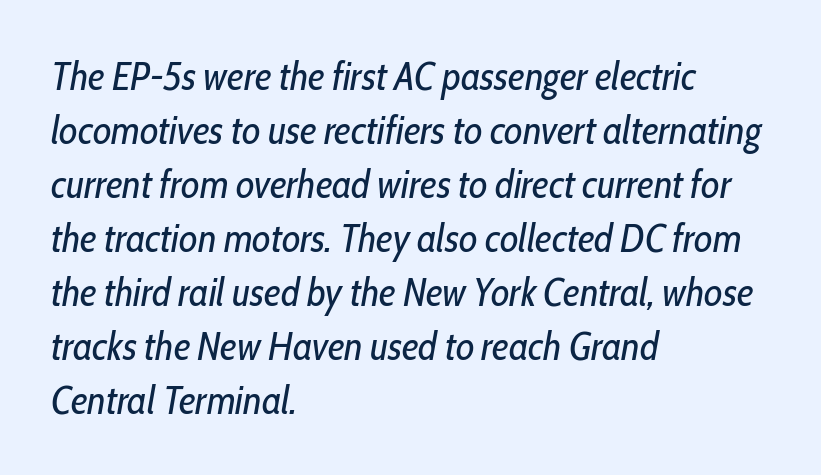
Q: Is the text bold? A: No.
Q: Is the text italic (slanted)? A: Yes, it leans right by about 10 degrees.
Q: Is the text underlined? A: No.
Q: How is the paragraph aligned? A: Left-aligned.
Q: Is the spacing between letters normal or unusually wide? A: Normal.
Q: Is the spacing between lines tight, normal or loose? A: Normal.
Q: Width (condensed, normal, or wide)? A: Condensed.
Q: Stroke contrast? A: Low.
Q: x-height? A: Medium.
Q: Monospaced? A: No.
